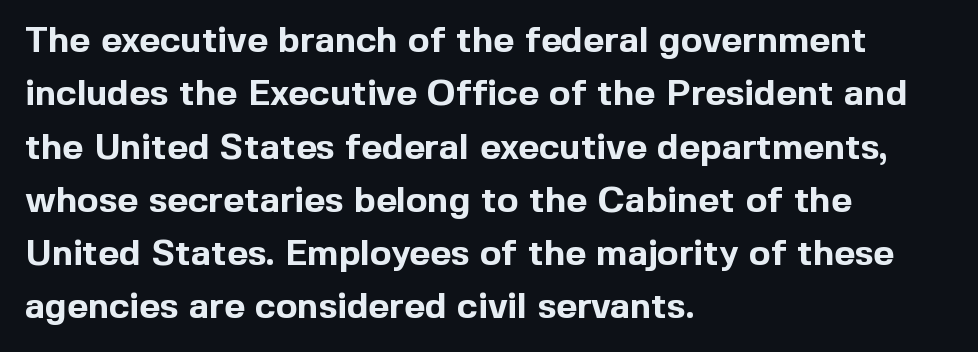
Q: Is the text bold? A: Yes.
Q: Is the text italic (slanted)? A: No, it is upright.
Q: Is the typeface a serif or a sans-serif typeface? A: Sans-serif.
Q: Is the text underlined? A: No.
Q: How is the paragraph aligned? A: Left-aligned.
Q: Is the spacing between letters normal or unusually wide? A: Normal.
Q: Is the spacing between lines tight, normal or loose? A: Normal.
Q: Width (condensed, normal, or wide)? A: Normal.
Q: x-height? A: Medium.
Q: Monospaced? A: No.
